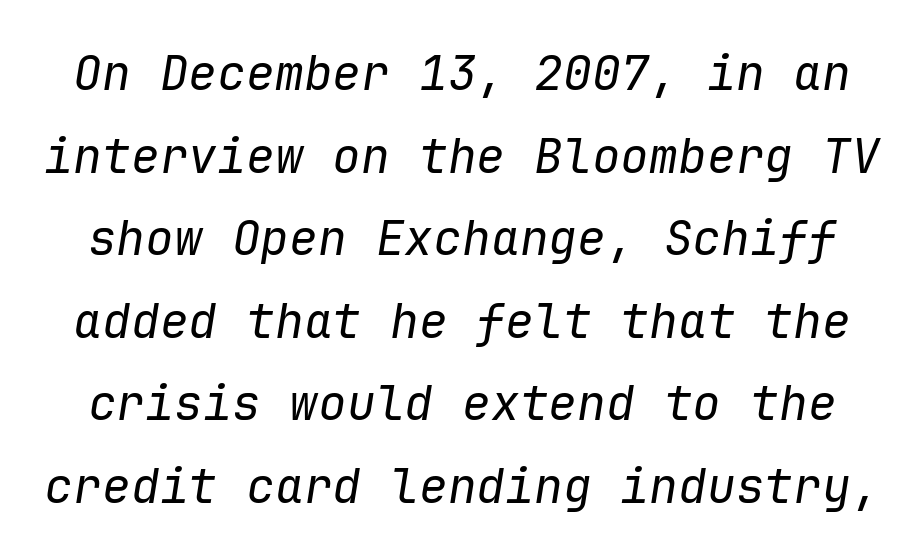
The image shows 48 px regular-weight type, italic (leaning right), monospaced; set line spacing 1.72x, normal letter spacing, not underlined; low stroke contrast and a medium x-height.
